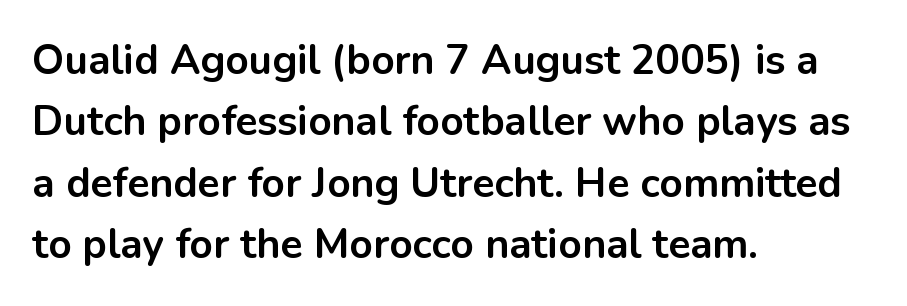
The image shows 41 px bold sans-serif type, upright; set left-aligned, normal line spacing (1.5x), normal letter spacing, not underlined; low stroke contrast and a medium x-height.
